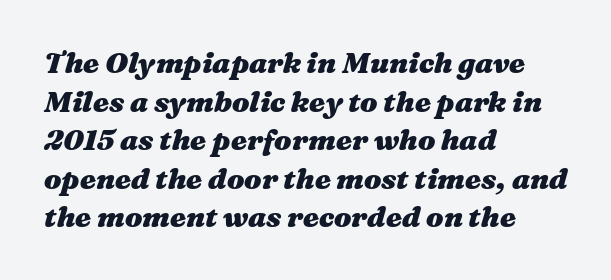
{"italic": "yes", "lean": "right", "slant_degrees": 16, "bold": "yes", "weight": "heavy", "width": "wide", "stroke_contrast": "medium", "x_height": "medium", "monospaced": "no", "underline": "no", "align": "left", "line_spacing": "normal", "line_spacing_ratio": 1.33, "letter_spacing": "normal", "letter_spacing_em": 0.0, "glyph_px": 29}
